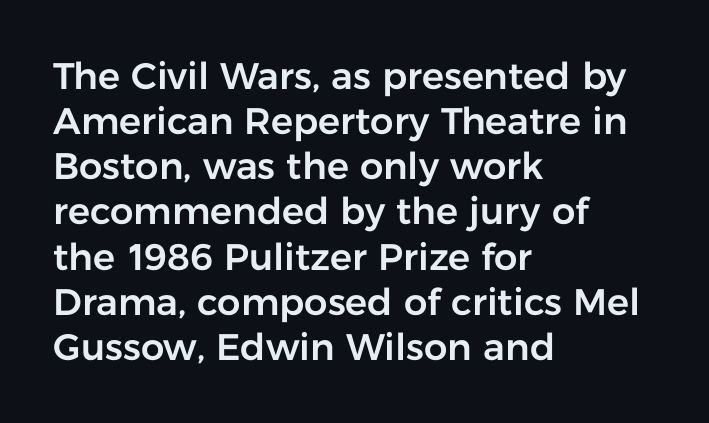
Q: Is the text italic (slanted)? A: No, it is upright.
Q: Is the typeface a serif or a sans-serif typeface? A: Sans-serif.
Q: Is the text underlined? A: No.
Q: How is the paragraph aligned? A: Left-aligned.
Q: Is the spacing between letters normal or unusually wide? A: Normal.
Q: Width (condensed, normal, or wide)? A: Normal.
Q: Stroke contrast? A: Low.
Q: x-height? A: Medium.
Q: Monospaced? A: No.
